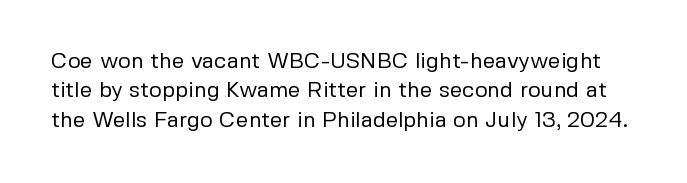
Q: Is the text bold? A: No.
Q: Is the text italic (slanted)? A: No, it is upright.
Q: Is the text underlined? A: No.
Q: Is the spacing between letters normal or unusually wide? A: Normal.
Q: Is the spacing between lines tight, normal or loose? A: Normal.
